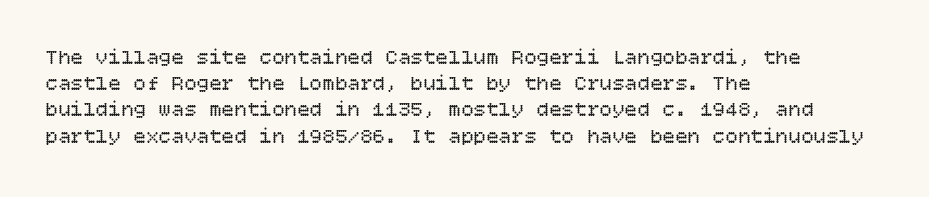
{"italic": "no", "bold": "no", "underline": "no", "align": "left", "line_spacing": "normal", "line_spacing_ratio": 1.25, "letter_spacing": "normal", "letter_spacing_em": 0.0, "glyph_px": 21}
